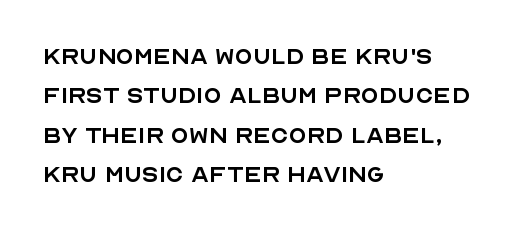
Q: Is the text bold? A: No.
Q: Is the text italic (slanted)? A: No, it is upright.
Q: Is the typeface a serif or a sans-serif typeface? A: Sans-serif.
Q: Is the text underlined? A: No.
Q: How is the paragraph aligned? A: Left-aligned.
Q: Is the spacing between letters normal or unusually wide? A: Normal.
Q: Is the spacing between lines tight, normal or loose? A: Normal.
Q: Width (condensed, normal, or wide)? A: Normal.
Q: x-height? A: Large.
Q: Monospaced? A: No.
